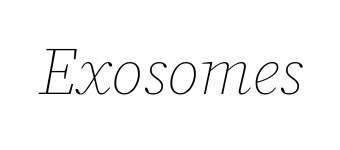
If you drew a line through each stem, it would be angled. Clear beneath every line of the passage. The weight would be labelled regular, book, light, or lighter still. Look at the tracking — it's just the regular setting, nothing added. A typesetter would call this proportional, since set widths differ per character.
